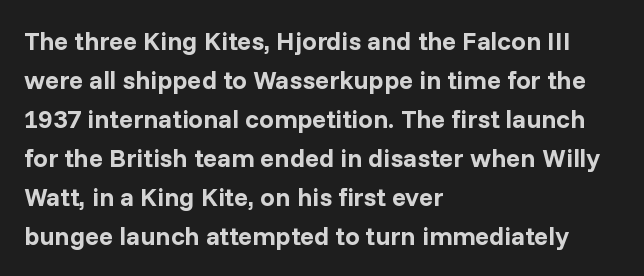
{"italic": "no", "bold": "yes", "underline": "no", "align": "left", "line_spacing": "normal", "line_spacing_ratio": 1.5, "letter_spacing": "normal", "letter_spacing_em": 0.0, "glyph_px": 26}
